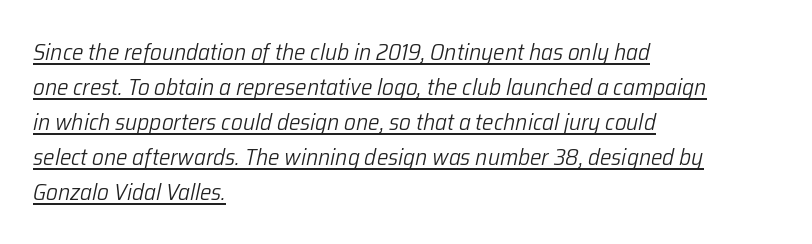
Q: Is the text bold? A: No.
Q: Is the text italic (slanted)? A: Yes, it leans right by about 12 degrees.
Q: Is the text underlined? A: Yes.
Q: How is the paragraph aligned? A: Left-aligned.
Q: Is the spacing between letters normal or unusually wide? A: Normal.
Q: Is the spacing between lines tight, normal or loose? A: Normal.
